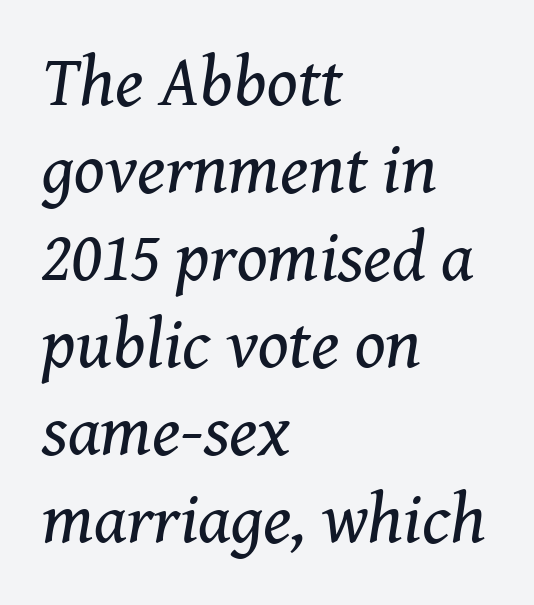
{"serif": "yes", "italic": "yes", "lean": "right", "slant_degrees": 8, "bold": "no", "weight": "regular", "width": "normal", "stroke_contrast": "medium", "x_height": "medium", "monospaced": "no", "underline": "no", "align": "left", "line_spacing_ratio": 1.23, "letter_spacing": "normal", "letter_spacing_em": 0.0, "glyph_px": 71}
